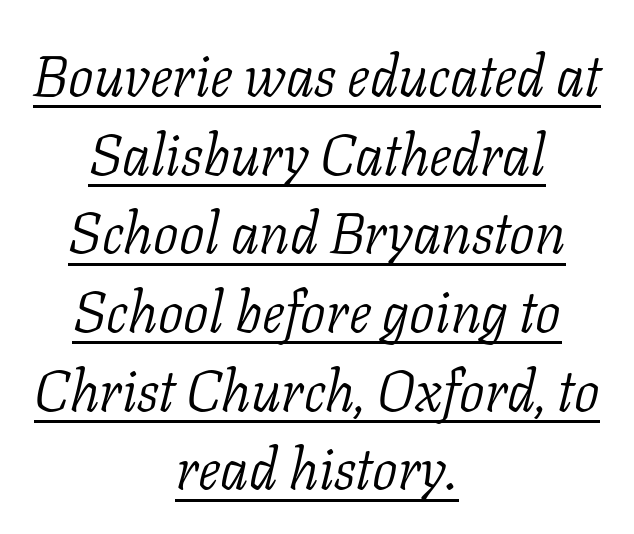
Q: Is the text bold? A: No.
Q: Is the text italic (slanted)? A: Yes, it leans right by about 11 degrees.
Q: Is the typeface a serif or a sans-serif typeface? A: Serif.
Q: Is the text underlined? A: Yes.
Q: How is the paragraph aligned? A: Centered.
Q: Is the spacing between letters normal or unusually wide? A: Normal.
Q: Is the spacing between lines tight, normal or loose? A: Normal.
Q: Width (condensed, normal, or wide)? A: Normal.
Q: Stroke contrast? A: Low.
Q: x-height? A: Medium.
Q: Monospaced? A: No.
